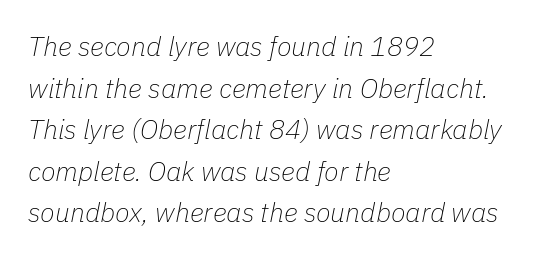
{"italic": "yes", "lean": "right", "slant_degrees": 11, "bold": "no", "underline": "no", "align": "left", "line_spacing": "normal", "line_spacing_ratio": 1.54, "letter_spacing": "normal", "letter_spacing_em": 0.0, "glyph_px": 27}
